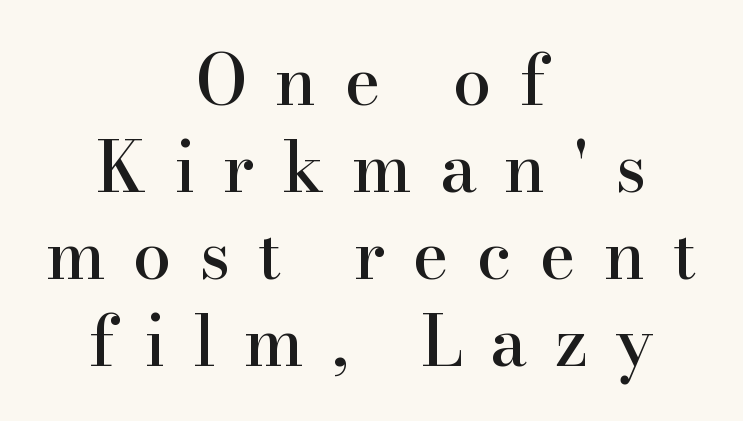
Q: Is the text italic (slanted)? A: No, it is upright.
Q: Is the typeface a serif or a sans-serif typeface? A: Serif.
Q: Is the text underlined? A: No.
Q: How is the paragraph aligned? A: Centered.
Q: Is the spacing between letters normal or unusually wide? A: Unusually wide.
Q: Is the spacing between lines tight, normal or loose? A: Normal.
Q: Width (condensed, normal, or wide)? A: Normal.
Q: Stroke contrast? A: High.
Q: x-height? A: Small.
Q: Monospaced? A: No.
